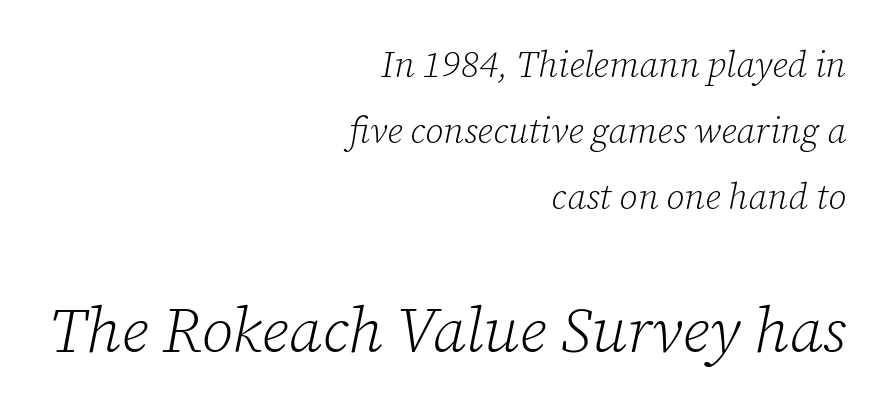
Each letter keeps its own natural width here, so spacing adapts to shape. Think standard paragraph weight, or any step lighter than that. The specimen reads as italic at a glance. You get the small type first, then a jump to larger type. In terms of letterspacing, this is plain default setting. Compared with a flush-left layout, this one pins lines to the opposite, right side.
